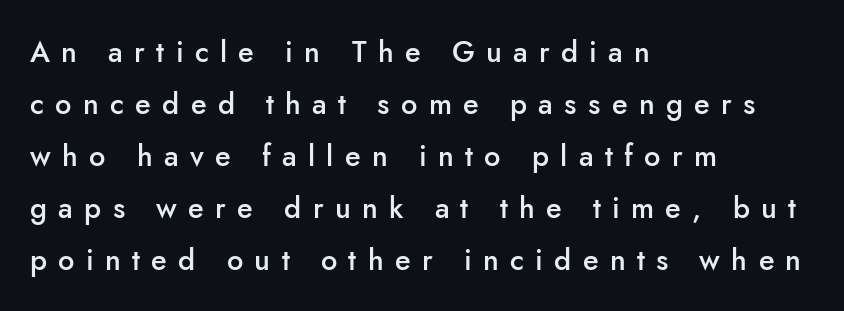
{"serif": "no", "italic": "no", "bold": "semi", "weight": "semibold", "width": "normal", "stroke_contrast": "low", "x_height": "small", "monospaced": "no", "underline": "no", "align": "left", "line_spacing_ratio": 1.79, "letter_spacing": "wide", "letter_spacing_em": 0.39, "glyph_px": 29}
